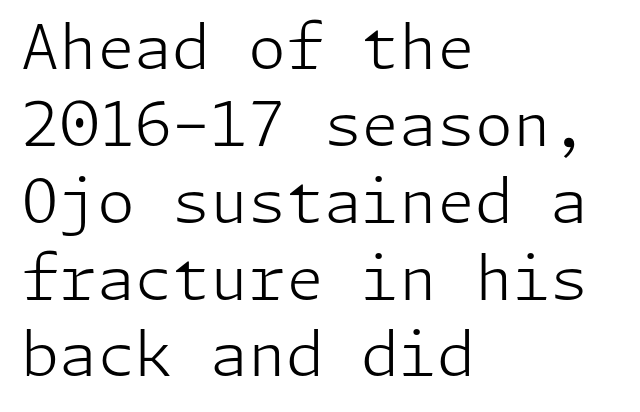
Q: Is the text bold? A: No.
Q: Is the text italic (slanted)? A: No, it is upright.
Q: Is the typeface a serif or a sans-serif typeface? A: Sans-serif.
Q: Is the text underlined? A: No.
Q: How is the paragraph aligned? A: Left-aligned.
Q: Is the spacing between letters normal or unusually wide? A: Normal.
Q: Is the spacing between lines tight, normal or loose? A: Normal.
Q: Width (condensed, normal, or wide)? A: Normal.
Q: Stroke contrast? A: Low.
Q: x-height? A: Medium.
